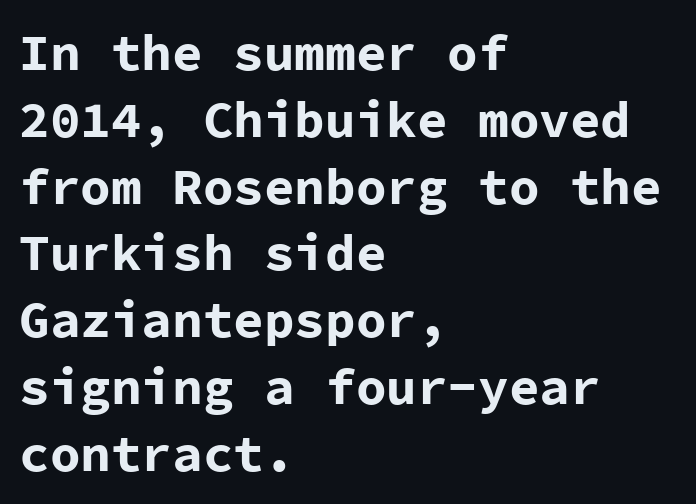
Q: Is the text bold? A: Yes.
Q: Is the text italic (slanted)? A: No, it is upright.
Q: Is the typeface a serif or a sans-serif typeface? A: Sans-serif.
Q: Is the text underlined? A: No.
Q: How is the paragraph aligned? A: Left-aligned.
Q: Is the spacing between letters normal or unusually wide? A: Normal.
Q: Is the spacing between lines tight, normal or loose? A: Normal.
Q: Width (condensed, normal, or wide)? A: Normal.
Q: Stroke contrast? A: Low.
Q: x-height? A: Medium.
Q: Monospaced? A: Yes.
